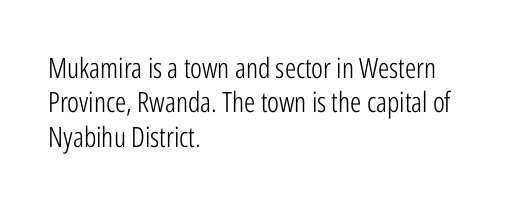
Q: Is the text bold? A: No.
Q: Is the text italic (slanted)? A: No, it is upright.
Q: Is the typeface a serif or a sans-serif typeface? A: Sans-serif.
Q: Is the text underlined? A: No.
Q: How is the paragraph aligned? A: Left-aligned.
Q: Is the spacing between letters normal or unusually wide? A: Normal.
Q: Width (condensed, normal, or wide)? A: Condensed.
Q: Stroke contrast? A: Low.
Q: x-height? A: Medium.
Q: Monospaced? A: No.
